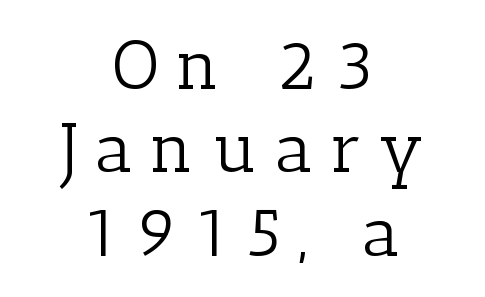
Lines of text with bare space underneath. Note the varied advance widths — an 'i' is clearly narrower than an 'm'. The gaps between neighbouring characters are conspicuously large. You can tell it's not italic because the verticals are truly vertical. The characters display serif detailing at their extremities.
